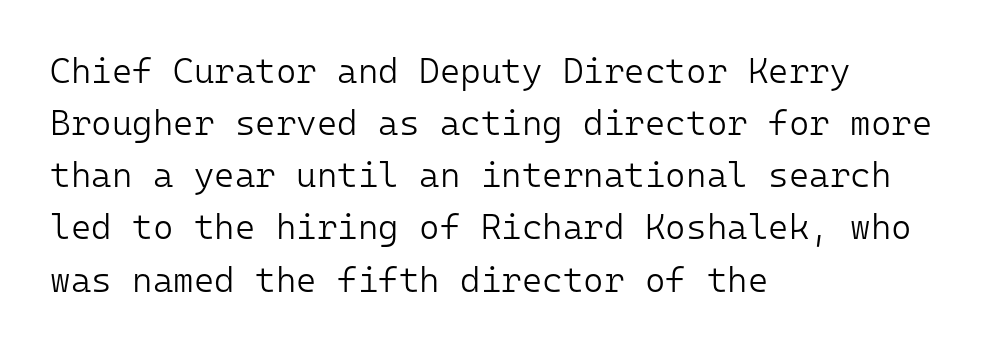
{"serif": "no", "italic": "no", "bold": "no", "weight": "light", "width": "normal", "stroke_contrast": "low", "x_height": "medium", "monospaced": "yes", "underline": "no", "align": "left", "line_spacing": "normal", "line_spacing_ratio": 1.49, "letter_spacing": "normal", "letter_spacing_em": 0.0, "glyph_px": 35}
